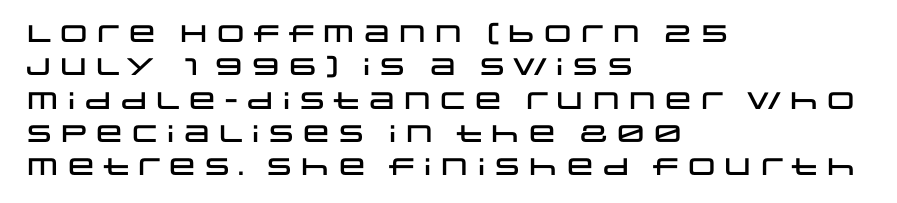
The image shows 24 px text type, upright; set left-aligned, normal line spacing (1.39x), normal letter spacing, not underlined.
